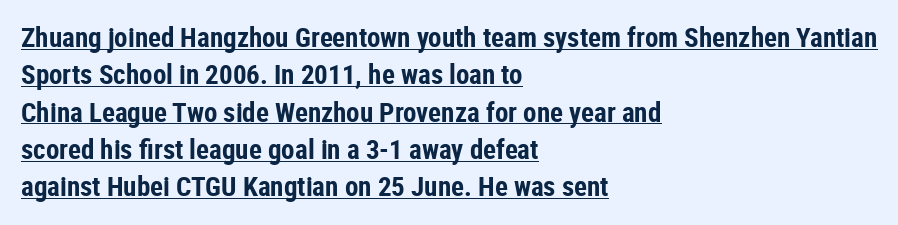
In designer terms, the underline attribute is active on this setting. The paragraph shown leans on its left margin. Spacing between characters is what you'd get straight out of the box. This is heavy type, rendered in bold. Ascenders rise straight up at ninety degrees. Regarding leading, the lines here are spaced in the standard way.
